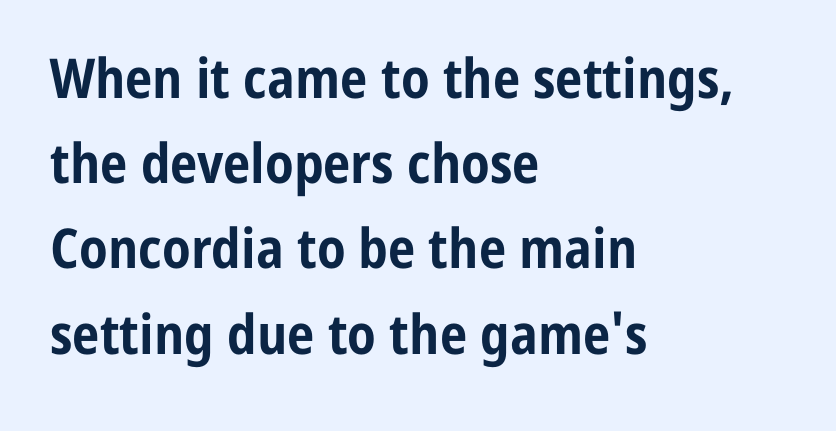
The image shows 55 px bold, condensed sans-serif type, upright; set left-aligned, normal line spacing (1.55x), normal letter spacing, not underlined; low stroke contrast and a medium x-height.
